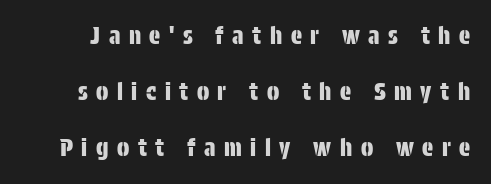
Q: Is the text italic (slanted)? A: No, it is upright.
Q: Is the text underlined? A: No.
Q: Is the spacing between letters normal or unusually wide? A: Unusually wide.
Q: Is the spacing between lines tight, normal or loose? A: Loose.
